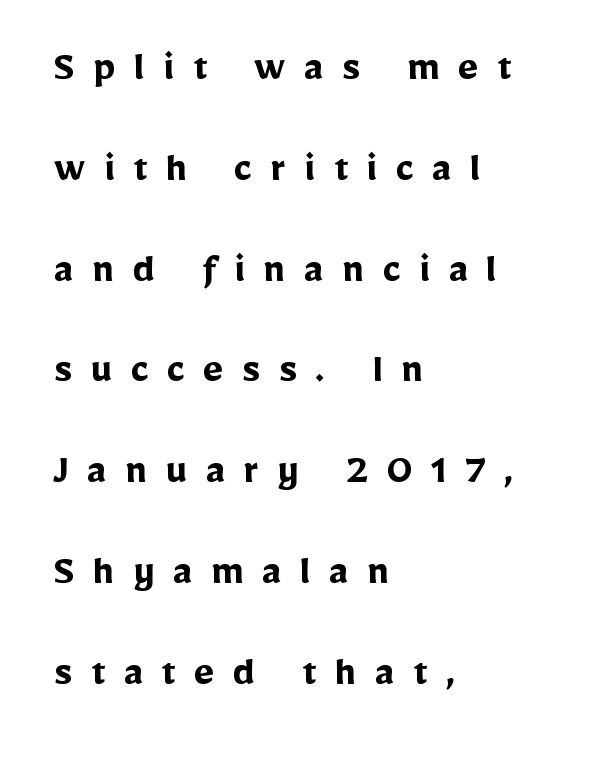
Underline: absent. The letters are bold, with thick, heavy strokes. Are there feet on the stems? There aren't — it's a sans. Left-aligned paragraph, ragged on the right. The line texture is sparse and dotted thanks to wide tracking.
